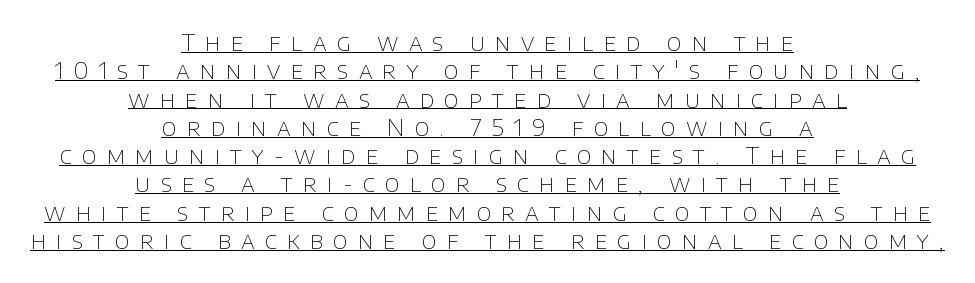
The cut favours lightness, reaching ordinary text weight at its darkest. The string is rendered with underlining switched on. The lettering stays uniformly vertical, giving the passage a roman look. The tracking jumps out immediately: characters are airy and widely separated. The text block is weighted toward neither margin, spreading evenly from the middle.
